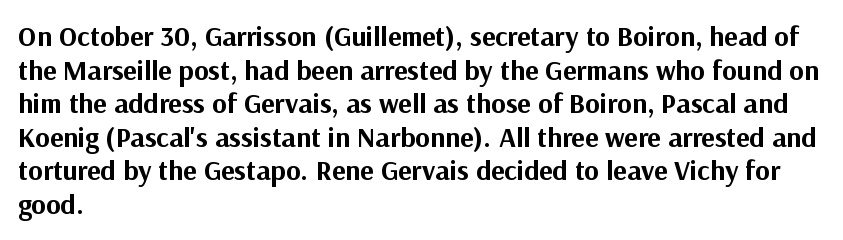
What stands out about the letter spacing? Nothing — it is the standard amount. Anything drawn beneath the words? Only blank space. Posture: upright roman. Caption: bold face, heavy strokes.
